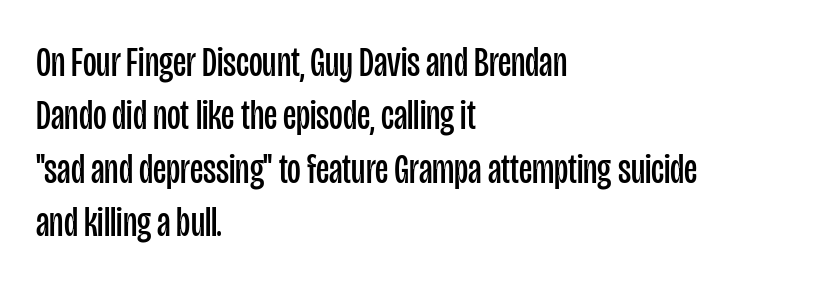
Note: no serifs on the glyphs. Leading matches the norm, producing a regular column. Proportional: the letters do not fall into vertical columns. In terms of letterspacing, this is plain default setting.
